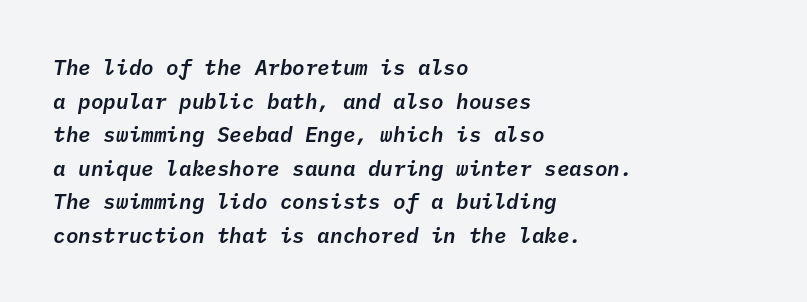
The image shows 21 px text type, italic (leaning right); set left-aligned, normal line spacing (1.6x), normal letter spacing, not underlined.
